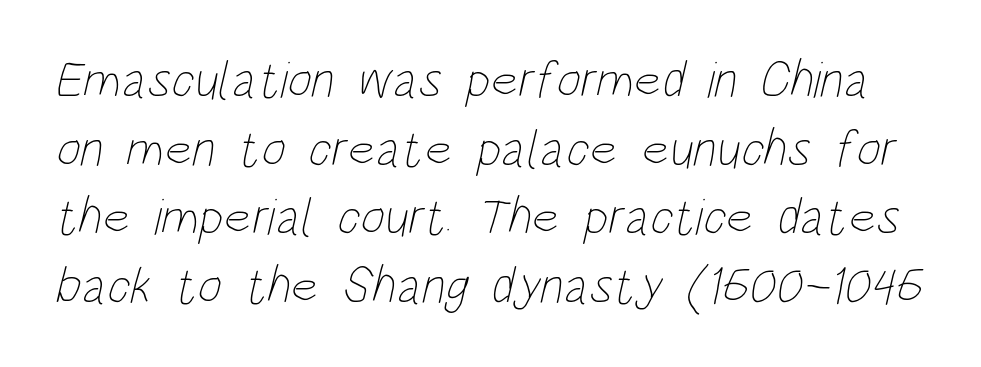
The line-height multiplier appears to be the usual default. The characters are drawn with everyday or finer stroke widths. Short note: letters normally spaced. Varying glyph widths throughout — classic text-font behaviour. The zone under the glyphs is completely vacant.
